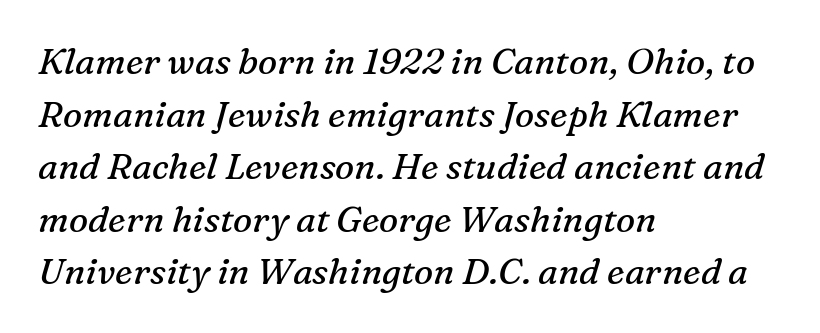
{"serif": "yes", "italic": "yes", "lean": "right", "slant_degrees": 16, "bold": "no", "weight": "regular", "width": "normal", "stroke_contrast": "medium", "x_height": "medium", "monospaced": "no", "underline": "no", "align": "left", "line_spacing": "normal", "line_spacing_ratio": 1.46, "letter_spacing": "normal", "letter_spacing_em": 0.0, "glyph_px": 36}
